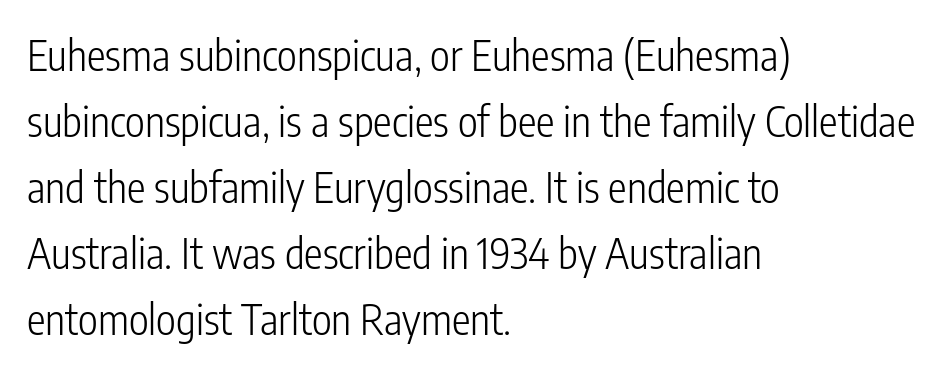
The rendering anchors every line to the left-hand side. What kind of face is this? One without serifs — a sans. Letters rest on an invisible, unmarked baseline. The designer left line spacing at the default. The face used here is rendered with its standard letterfit. Posture: vertical.
